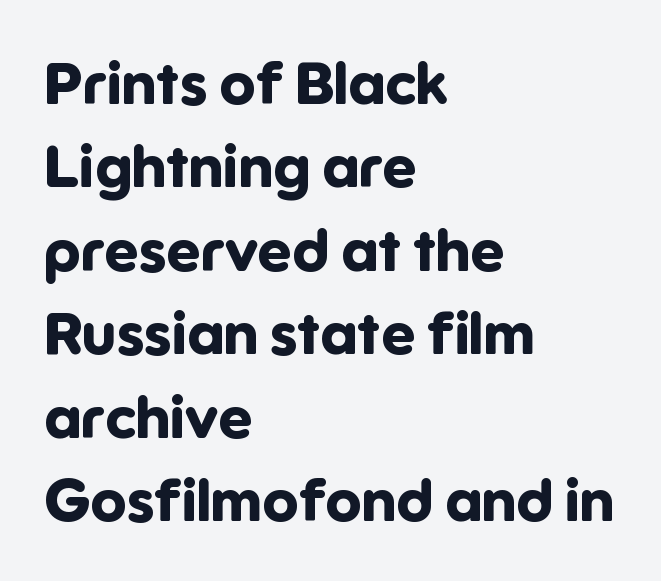
Q: Is the text bold? A: Yes.
Q: Is the text italic (slanted)? A: No, it is upright.
Q: Is the typeface a serif or a sans-serif typeface? A: Sans-serif.
Q: Is the text underlined? A: No.
Q: How is the paragraph aligned? A: Left-aligned.
Q: Is the spacing between letters normal or unusually wide? A: Normal.
Q: Is the spacing between lines tight, normal or loose? A: Normal.
Q: Width (condensed, normal, or wide)? A: Normal.
Q: Stroke contrast? A: Low.
Q: x-height? A: Medium.
Q: Monospaced? A: No.
